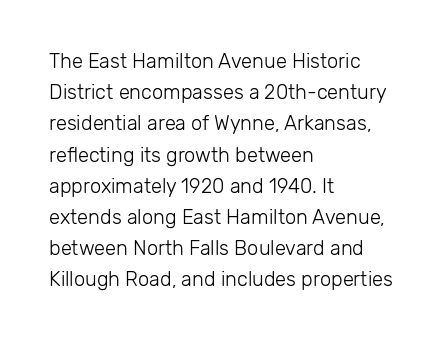
The image shows 20 px text type, upright; set left-aligned, normal line spacing (1.56x), normal letter spacing, not underlined.
